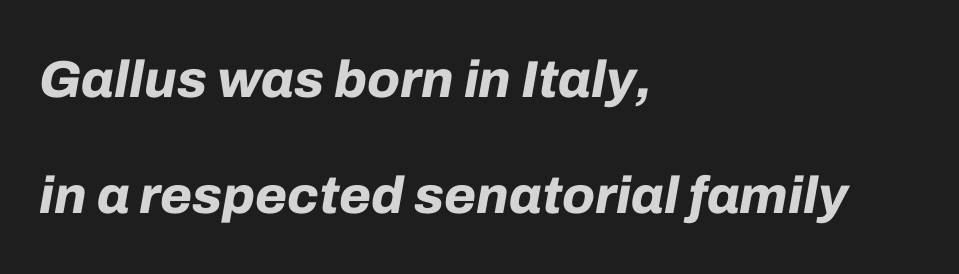
{"italic": "yes", "lean": "right", "slant_degrees": 10, "bold": "yes", "weight": "bold", "width": "normal", "stroke_contrast": "low", "x_height": "medium", "monospaced": "no", "underline": "no", "align": "left", "line_spacing": "loose", "line_spacing_ratio": 2.23, "letter_spacing": "normal", "letter_spacing_em": 0.0, "glyph_px": 52}
